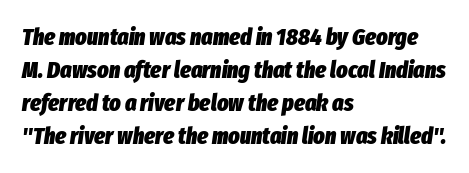
Q: Is the text bold? A: Yes.
Q: Is the text italic (slanted)? A: Yes, it leans right by about 8 degrees.
Q: Is the text underlined? A: No.
Q: How is the paragraph aligned? A: Left-aligned.
Q: Is the spacing between letters normal or unusually wide? A: Normal.
Q: Is the spacing between lines tight, normal or loose? A: Normal.
